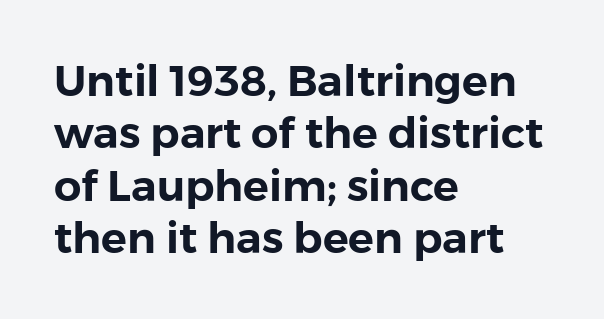
Q: Is the text italic (slanted)? A: No, it is upright.
Q: Is the typeface a serif or a sans-serif typeface? A: Sans-serif.
Q: Is the text underlined? A: No.
Q: How is the paragraph aligned? A: Left-aligned.
Q: Is the spacing between letters normal or unusually wide? A: Normal.
Q: Width (condensed, normal, or wide)? A: Normal.
Q: x-height? A: Medium.
Q: Monospaced? A: No.
